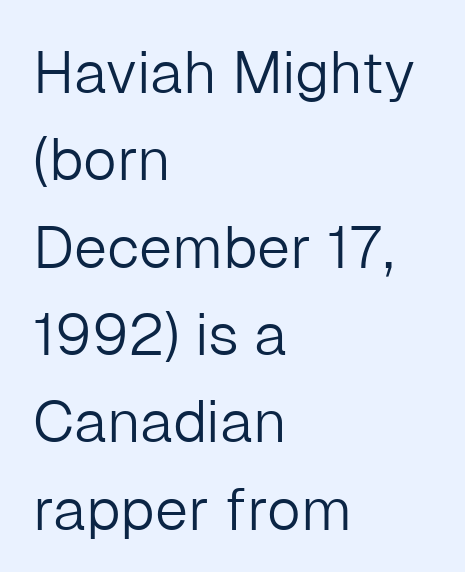
The image shows 59 px light sans-serif type, upright; set left-aligned, normal line spacing (1.48x), normal letter spacing, not underlined; low stroke contrast and a medium x-height.
